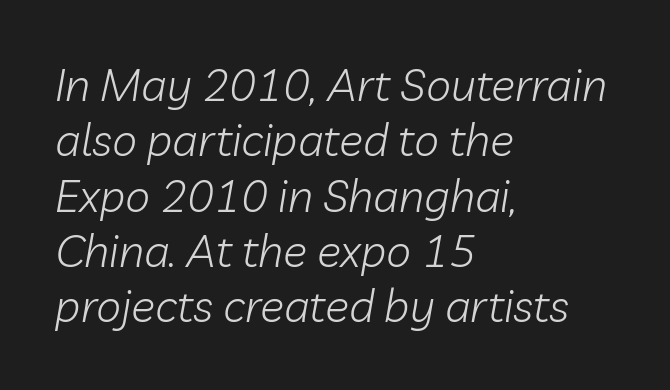
The image shows 45 px light type, italic (leaning right); set left-aligned, line spacing 1.23x, normal letter spacing, not underlined; low stroke contrast and a medium x-height.
